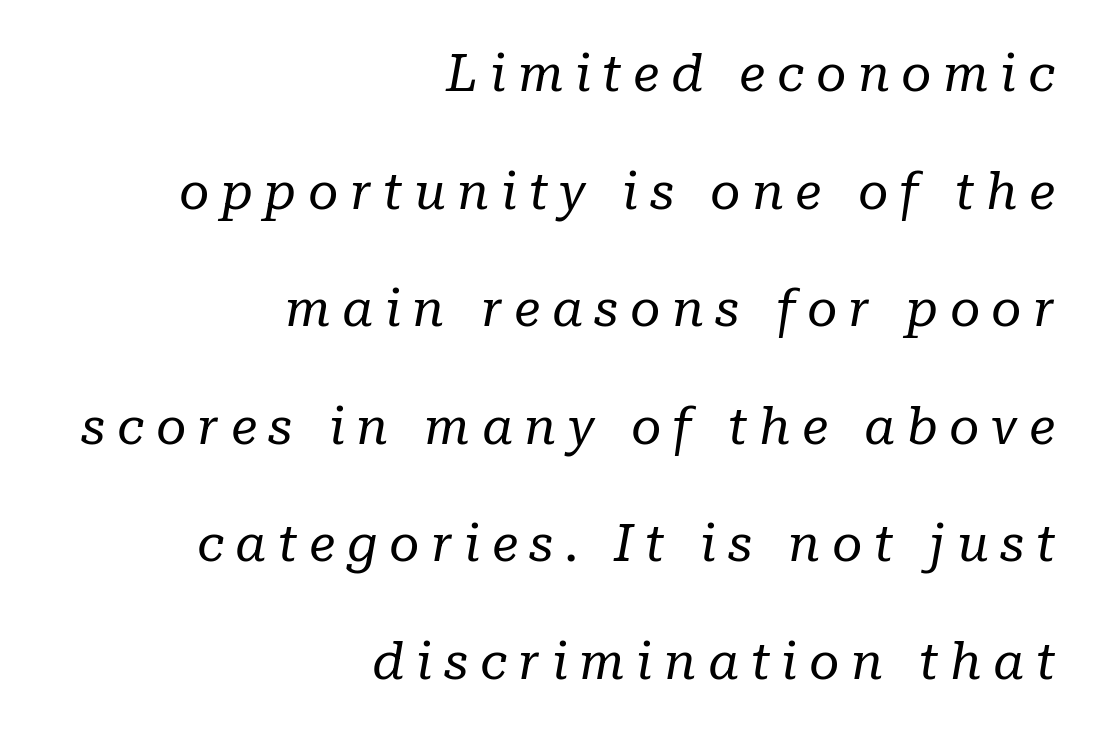
{"serif": "yes", "italic": "yes", "lean": "right", "slant_degrees": 10, "bold": "no", "weight": "regular", "width": "normal", "stroke_contrast": "low", "x_height": "medium", "monospaced": "no", "underline": "no", "align": "right", "line_spacing": "loose", "line_spacing_ratio": 2.26, "letter_spacing": "wide", "letter_spacing_em": 0.22, "glyph_px": 52}
